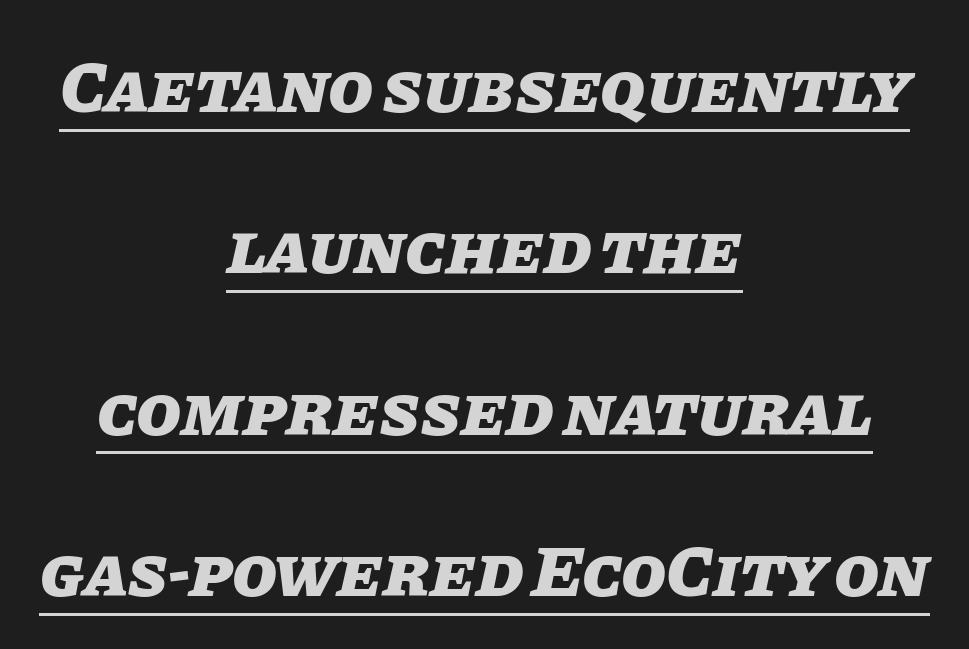
Q: Is the text bold? A: Yes.
Q: Is the text italic (slanted)? A: Yes, it leans right by about 11 degrees.
Q: Is the text underlined? A: Yes.
Q: How is the paragraph aligned? A: Centered.
Q: Is the spacing between letters normal or unusually wide? A: Normal.
Q: Is the spacing between lines tight, normal or loose? A: Loose.
Q: Width (condensed, normal, or wide)? A: Normal.
Q: Stroke contrast? A: Low.
Q: x-height? A: Large.
Q: Monospaced? A: No.
